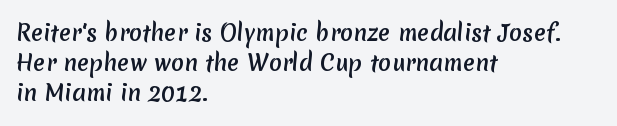
The image shows 22 px text type; set left-aligned, normal line spacing (1.37x), normal letter spacing, not underlined.
